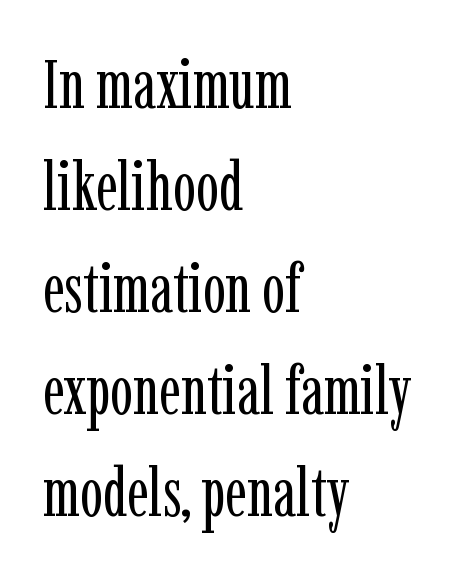
Compared with typical body copy, the letter spacing here is the same. Is this a sans? No — the strokes have serifs. Think standard paragraph weight, or any step lighter than that. Notice how descenders clear the ascenders below comfortably — that's standard leading. Ascenders rise straight up at ninety degrees. Think of a printed novel: that variable character pitch is what you see here.
